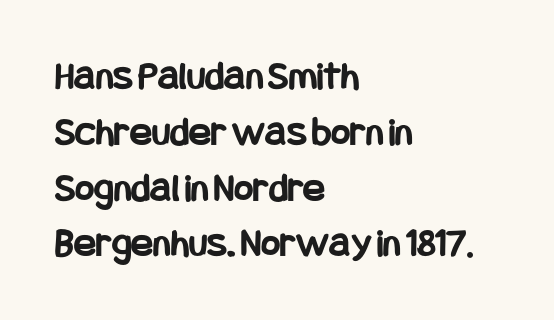
A student would call this left alignment; a typographer would say flush left, rag right. The strip under each line holds only bare page. The letterforms sit shoulder to shoulder at normal distance. A full-strength bold gives these letters their thick strokes.
